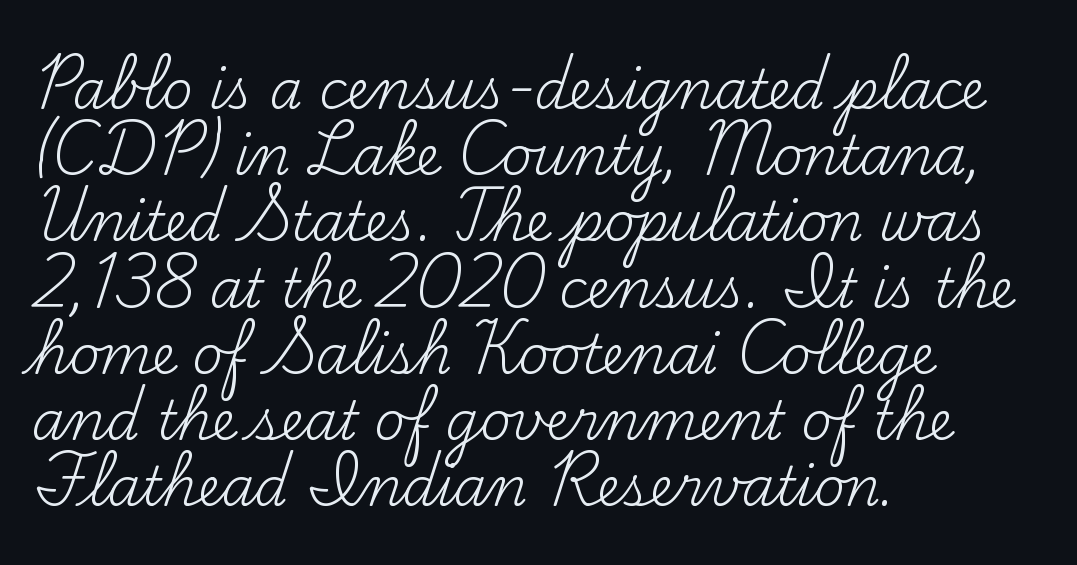
The image shows 53 px regular-weight serif type; set left-aligned, normal line spacing (1.25x), normal letter spacing, not underlined; medium stroke contrast and a small x-height.
